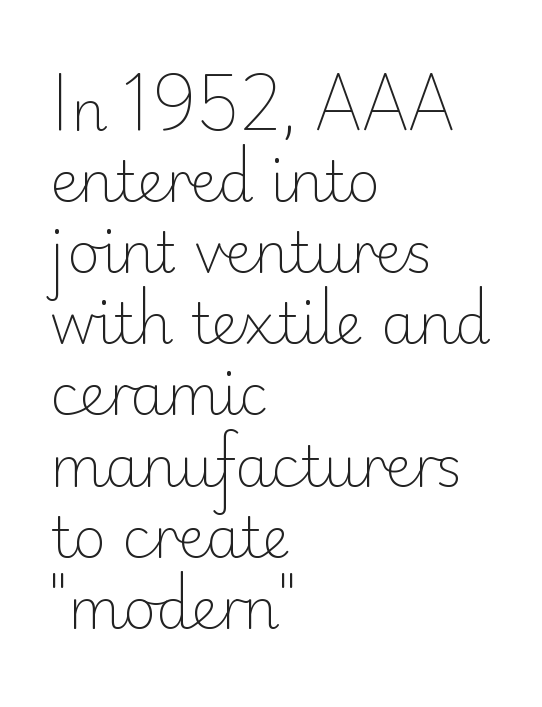
{"serif": "no", "italic": "no", "bold": "no", "weight": "light", "width": "normal", "stroke_contrast": "low", "x_height": "small", "monospaced": "no", "underline": "no", "align": "left", "line_spacing": "normal", "line_spacing_ratio": 1.27, "letter_spacing": "normal", "letter_spacing_em": 0.0, "glyph_px": 56}
